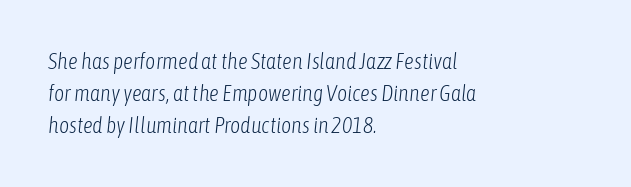
The image shows 22 px text type, italic (leaning right); set left-aligned, normal line spacing (1.46x), normal letter spacing, not underlined.
